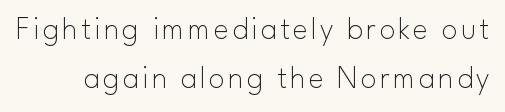
{"serif": "no", "italic": "no", "bold": "no", "weight": "thin", "width": "normal", "stroke_contrast": "low", "x_height": "small", "monospaced": "no", "underline": "no", "line_spacing": "normal", "line_spacing_ratio": 1.53, "glyph_px": 32}
